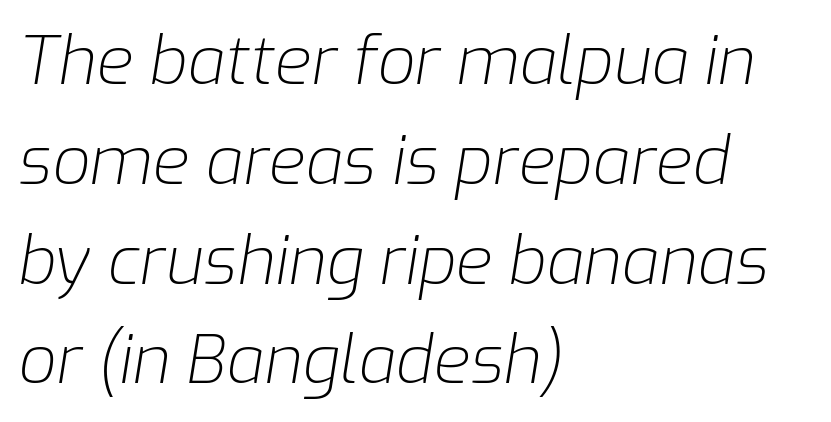
Rows of type keep a routine distance in the vertical direction. These lines were composed using italics. Note the varied advance widths — an 'i' is clearly narrower than an 'm'. The horizontal fit of the characters is conventional and even. No heavy texture on the line: the type isn't bold. A clean baseline with only descenders dipping below it.
